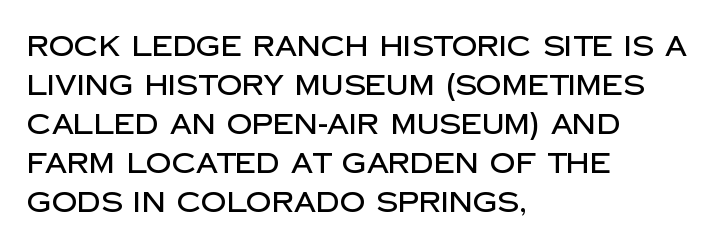
The lettering stays uniformly vertical, giving the passage a roman look. The face used here is a sans, in the tradition of grotesques and geometrics. The text block is weighted toward the left margin, trailing off unevenly rightward. Rows of type keep a routine distance in the vertical direction.
